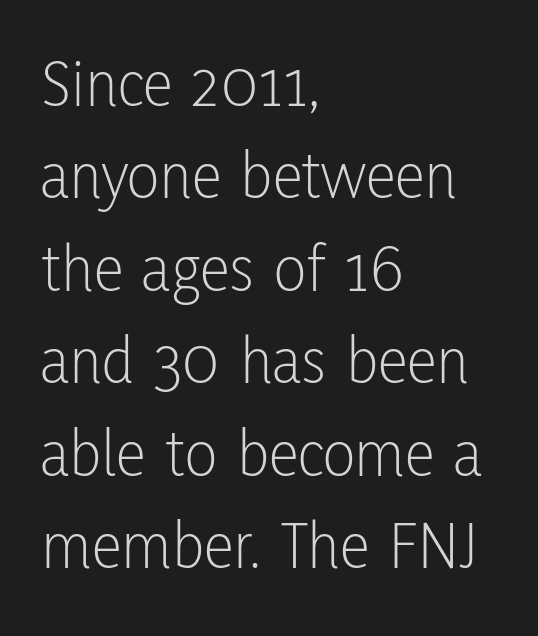
{"serif": "no", "italic": "no", "bold": "no", "weight": "light", "width": "condensed", "stroke_contrast": "low", "x_height": "medium", "monospaced": "no", "underline": "no", "align": "left", "line_spacing": "normal", "line_spacing_ratio": 1.36, "letter_spacing": "normal", "letter_spacing_em": 0.0, "glyph_px": 68}
